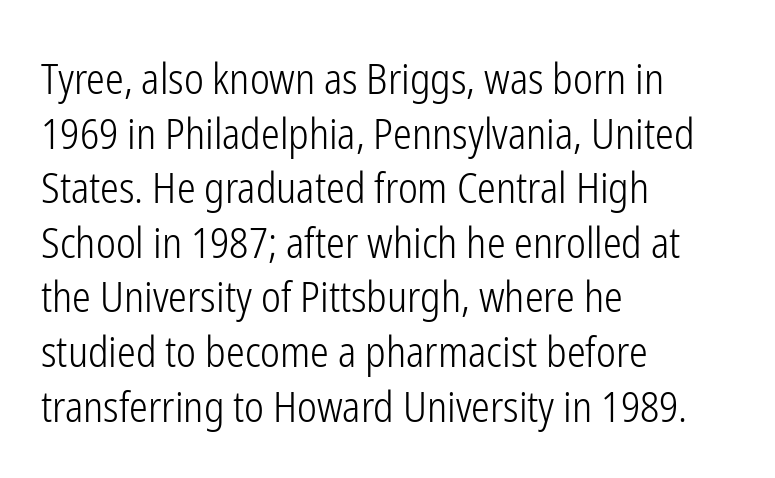
Tracking value appears to be zero — textbook default spacing. A typesetter would label this face a sans. This sample has the flowing, uneven cadence of proportional lettering. The text block is weighted toward the left margin, trailing off unevenly rightward.
